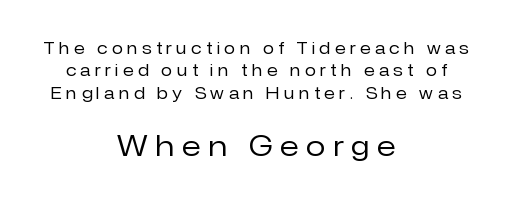
{"serif": "no", "italic": "no", "bold": "no", "weight": "regular", "width": "normal", "stroke_contrast": "low", "x_height": "medium", "monospaced": "no", "underline": "no", "align": "center", "line_spacing": "normal", "line_spacing_ratio": 1.4, "letter_spacing": "wide", "letter_spacing_em": 0.28, "larger_block": "second", "size_ratio": 1.75, "glyph_px": 28}
